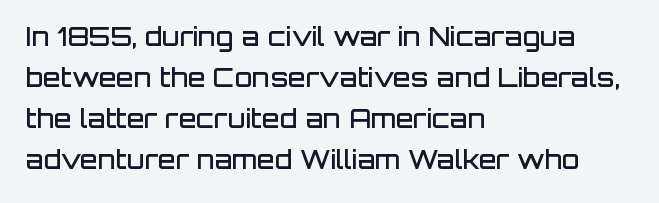
The image shows 26 px text type, upright; set left-aligned, normal line spacing (1.58x), normal letter spacing, not underlined.
